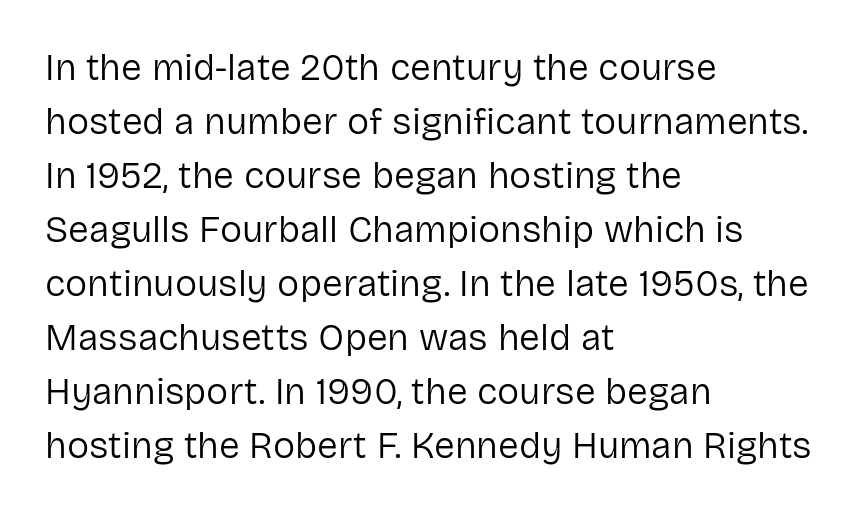
The image shows 37 px regular-weight sans-serif type, upright; set left-aligned, normal line spacing (1.46x), normal letter spacing, not underlined; low stroke contrast and a medium x-height.
